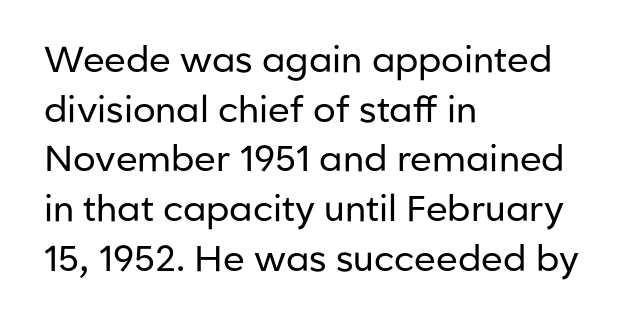
{"serif": "no", "italic": "no", "bold": "no", "weight": "regular", "width": "normal", "stroke_contrast": "low", "x_height": "medium", "monospaced": "no", "underline": "no", "align": "left", "line_spacing": "normal", "line_spacing_ratio": 1.38, "letter_spacing": "normal", "letter_spacing_em": 0.0, "glyph_px": 36}
